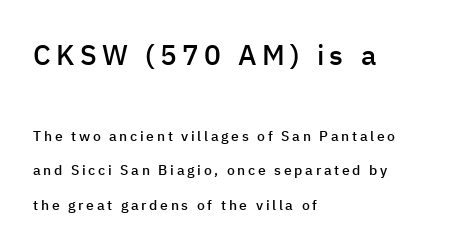
Q: Is the text bold? A: Semi-bold.
Q: Is the text italic (slanted)? A: No, it is upright.
Q: Is the typeface a serif or a sans-serif typeface? A: Sans-serif.
Q: Is the text underlined? A: No.
Q: How is the paragraph aligned? A: Left-aligned.
Q: Is the spacing between lines tight, normal or loose? A: Loose.
Q: Which block of text is set in a larger size, the first (top) or the second (bottom)? A: The first (top) one.
Q: Width (condensed, normal, or wide)? A: Normal.
Q: Stroke contrast? A: Low.
Q: x-height? A: Medium.
Q: Monospaced? A: No.
